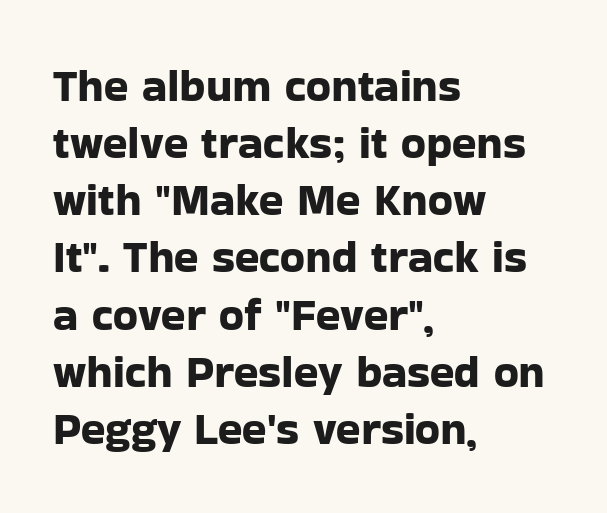
{"serif": "no", "italic": "no", "width": "normal", "stroke_contrast": "low", "x_height": "medium", "monospaced": "no", "underline": "no", "align": "left", "line_spacing": "normal", "line_spacing_ratio": 1.27, "letter_spacing": "normal", "letter_spacing_em": 0.0, "glyph_px": 45}
